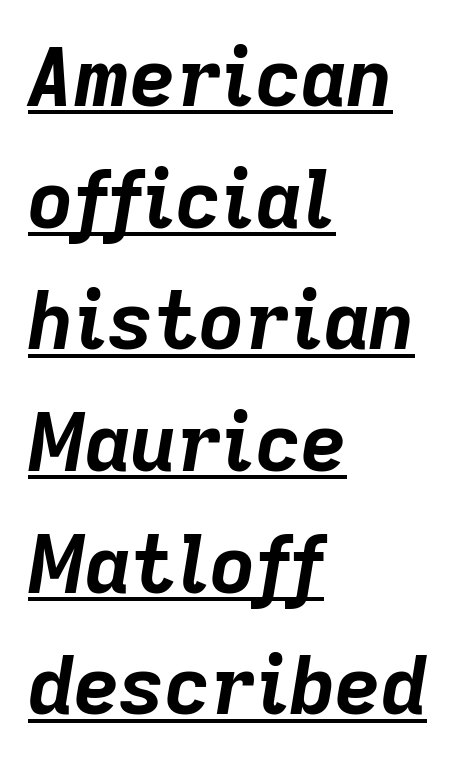
Q: Is the text bold? A: Yes.
Q: Is the text italic (slanted)? A: Yes, it leans right by about 9 degrees.
Q: Is the text underlined? A: Yes.
Q: How is the paragraph aligned? A: Left-aligned.
Q: Is the spacing between letters normal or unusually wide? A: Normal.
Q: Is the spacing between lines tight, normal or loose? A: Normal.
Q: Width (condensed, normal, or wide)? A: Normal.
Q: Stroke contrast? A: Low.
Q: x-height? A: Medium.
Q: Monospaced? A: No.
